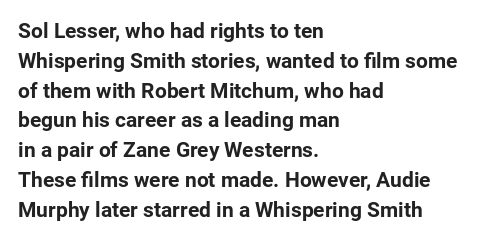
The image shows 21 px bold type, upright; set left-aligned, normal line spacing (1.42x), normal letter spacing, not underlined.
